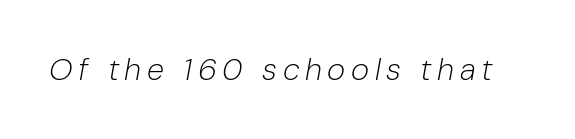
Looks like regular typesetting: each glyph gets only the width it needs. The cut favours lightness, reaching ordinary text weight at its darkest. This sample uses an oblique cut, with every glyph tilted off the vertical. Descenders hang freely into open space.
